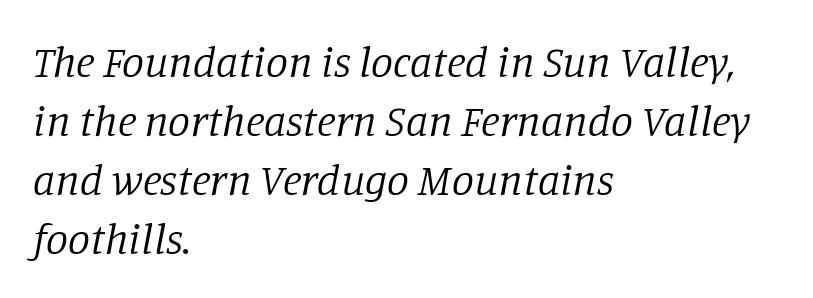
Horizontally, the lines are justified to the leading edge only. Spacing verdict: proportional, widths tailored to each character. Anything drawn beneath the words? Only blank space. The lines sit at an ordinary, default distance from one another. Counters stay open thanks to moderate or lighter strokes.
